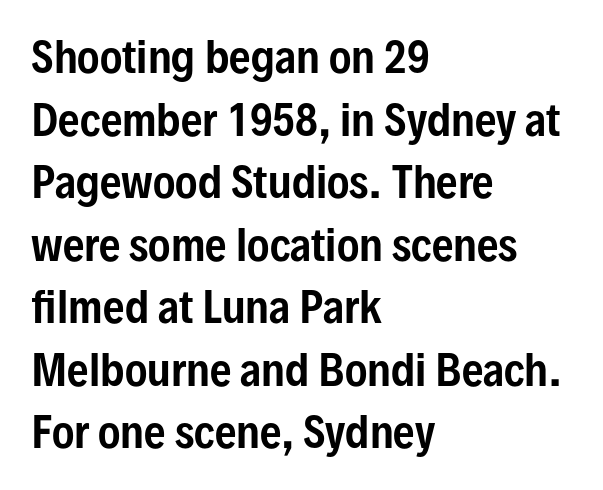
The image shows 42 px condensed sans-serif type, upright; set left-aligned, normal line spacing (1.49x), normal letter spacing, not underlined; low stroke contrast and a medium x-height.
